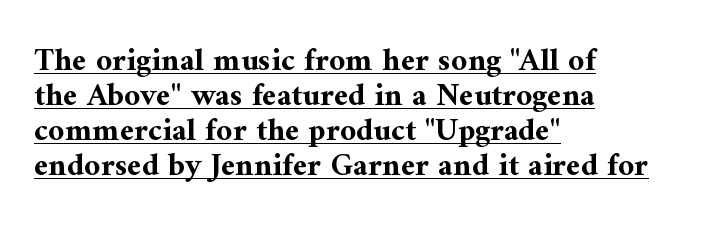
Q: Is the text bold? A: Yes.
Q: Is the text italic (slanted)? A: No, it is upright.
Q: Is the typeface a serif or a sans-serif typeface? A: Serif.
Q: Is the text underlined? A: Yes.
Q: How is the paragraph aligned? A: Left-aligned.
Q: Is the spacing between letters normal or unusually wide? A: Normal.
Q: Is the spacing between lines tight, normal or loose? A: Tight.
Q: Width (condensed, normal, or wide)? A: Normal.
Q: Stroke contrast? A: Medium.
Q: x-height? A: Medium.
Q: Monospaced? A: No.
